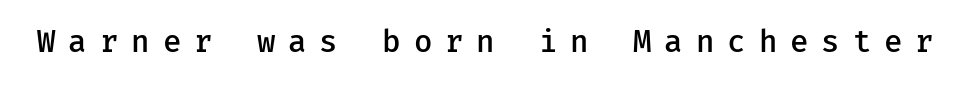
No word sits above an underline. Italic: no, the glyphs are upright roman. Substantial extra tracking has been applied to these lines. I'd call this a sans setting — the letters go barefoot.
